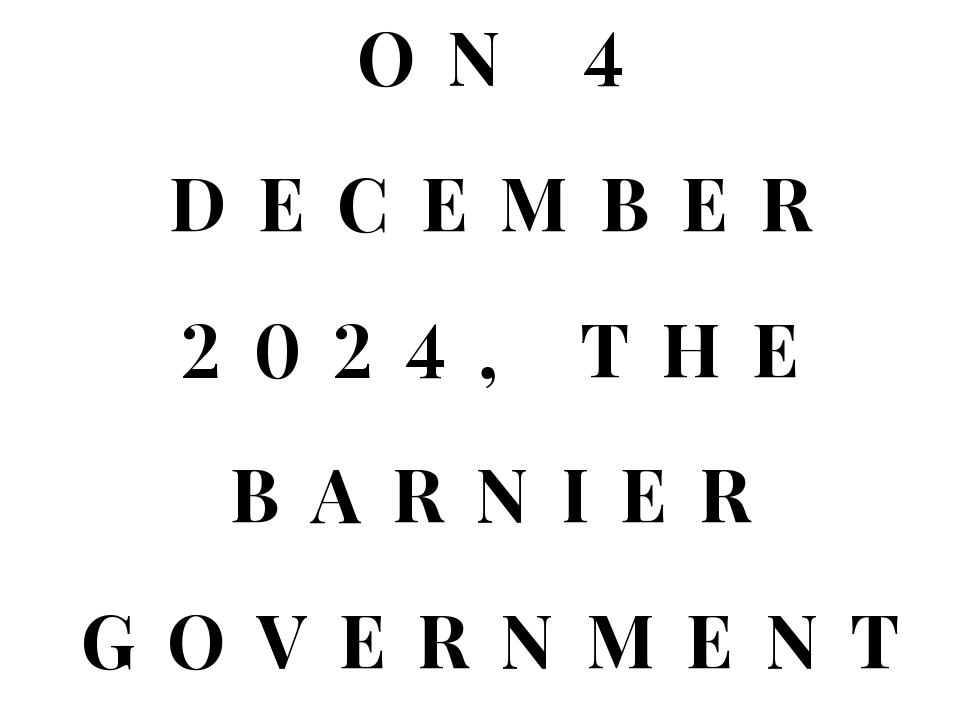
The paragraph shown floats in the horizontal middle. This rendering features lettering with no underline. Do the characters align in a grid? No, the font is proportional. The rendering shows plain stroke endings on the letterforms — a sans-serif design. The gaps between neighbouring characters are conspicuously large.
